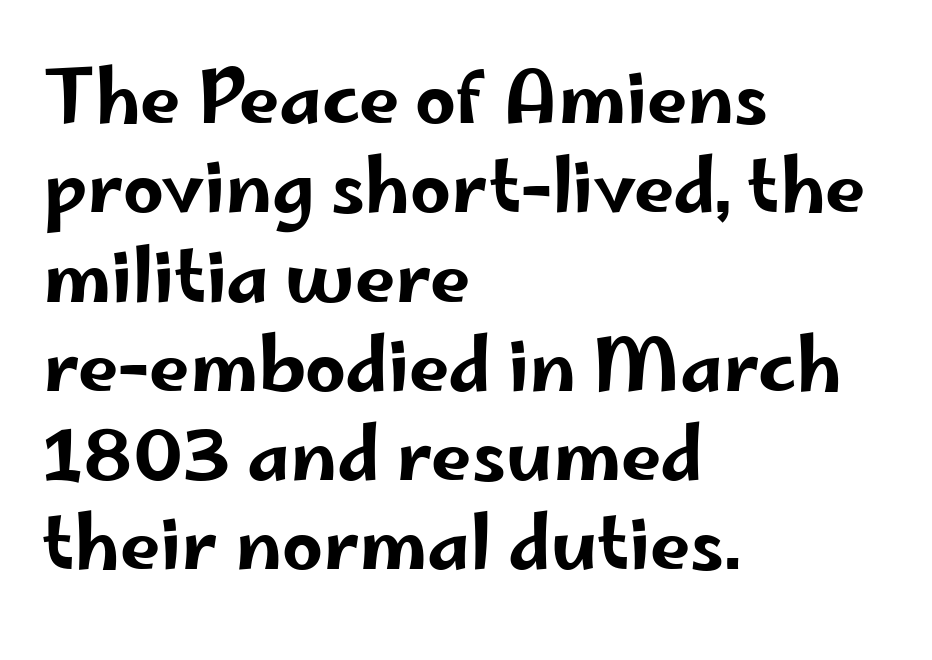
Q: Is the text italic (slanted)? A: No, it is upright.
Q: Is the typeface a serif or a sans-serif typeface? A: Sans-serif.
Q: Is the text underlined? A: No.
Q: How is the paragraph aligned? A: Left-aligned.
Q: Is the spacing between letters normal or unusually wide? A: Normal.
Q: Width (condensed, normal, or wide)? A: Wide.
Q: Stroke contrast? A: Low.
Q: x-height? A: Small.
Q: Monospaced? A: No.
